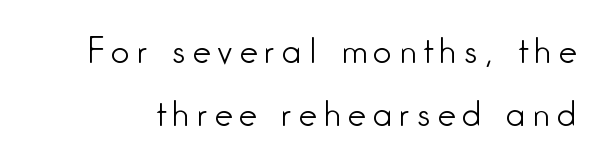
{"serif": "no", "italic": "no", "bold": "no", "weight": "light", "width": "condensed", "stroke_contrast": "low", "x_height": "medium", "monospaced": "no", "underline": "no", "line_spacing": "loose", "line_spacing_ratio": 1.9, "letter_spacing": "wide", "letter_spacing_em": 0.22, "glyph_px": 33}
